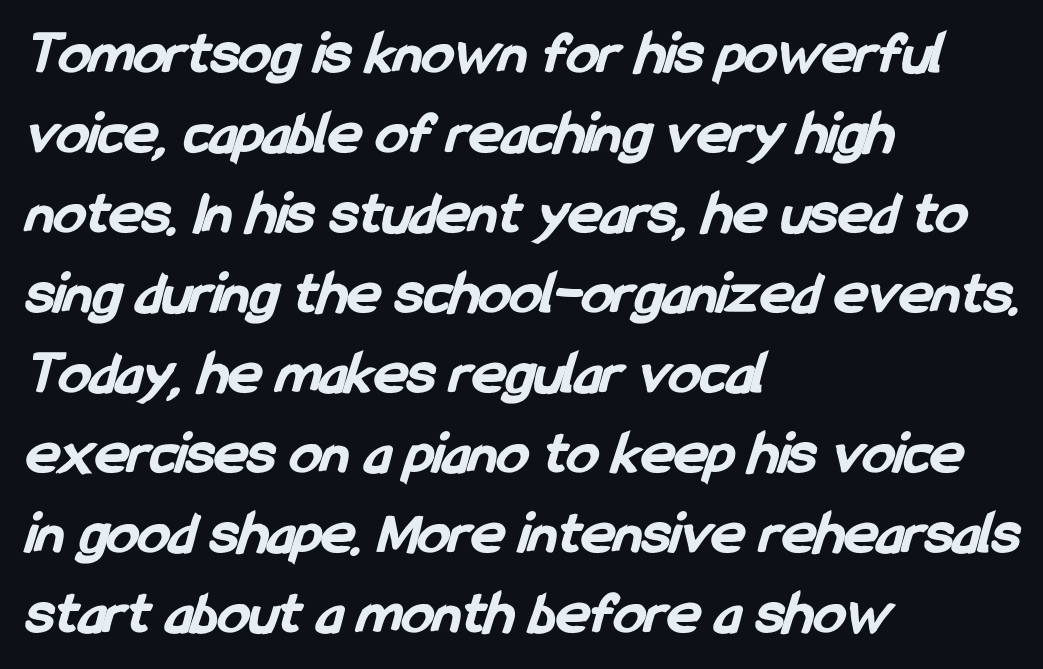
The image shows 63 px bold, condensed sans-serif type; set left-aligned, normal line spacing (1.27x), normal letter spacing, not underlined; low stroke contrast and a medium x-height.
